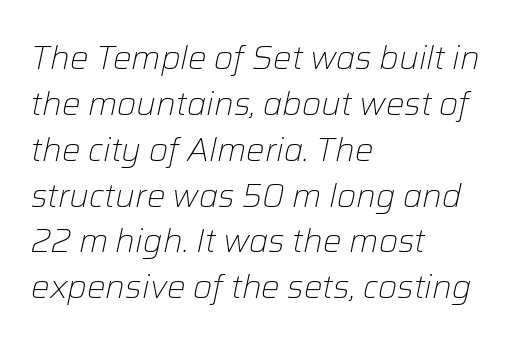
Q: Is the text bold? A: No.
Q: Is the text italic (slanted)? A: Yes, it leans right by about 12 degrees.
Q: Is the text underlined? A: No.
Q: How is the paragraph aligned? A: Left-aligned.
Q: Is the spacing between letters normal or unusually wide? A: Normal.
Q: Is the spacing between lines tight, normal or loose? A: Normal.
Q: Width (condensed, normal, or wide)? A: Normal.
Q: Stroke contrast? A: Low.
Q: x-height? A: Medium.
Q: Monospaced? A: No.
